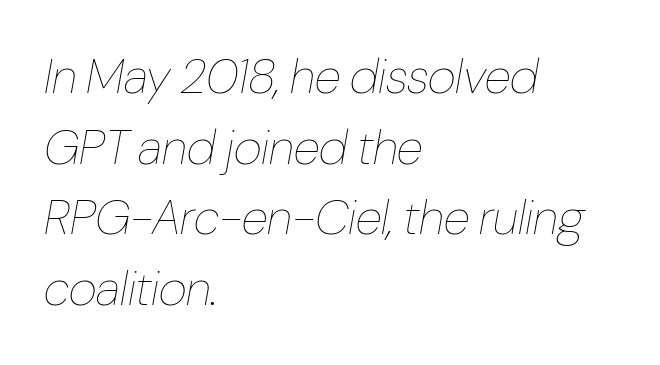
The letters are slanted; this is an italic face. If you measured baseline to baseline, you'd find a middling distance. The strokes are not fattened; the text isn't bold. Bare-footed words on every line.
